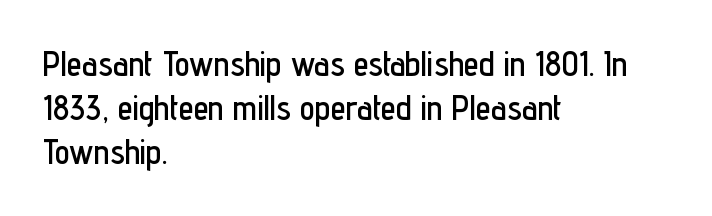
Line beginnings align vertically; line endings do not. Reading down the column, the eye jumps a familiar distance to each next line. A typesetter would call this zero additional tracking. Check where the strokes stop: nothing finishes them off — pure sans.
